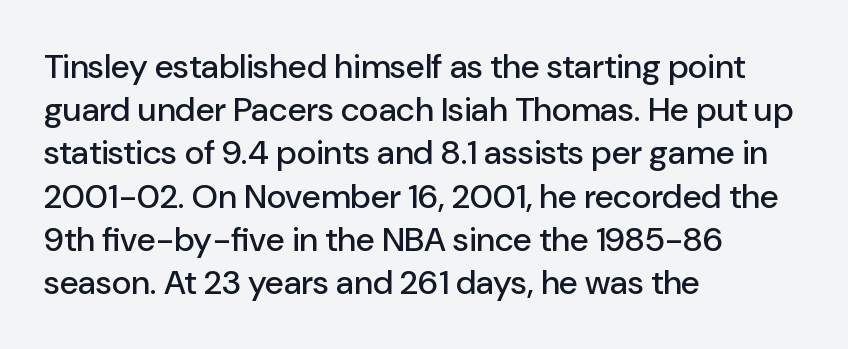
The image shows 34 px sans-serif type, upright; set left-aligned, normal line spacing (1.27x), normal letter spacing, not underlined; low stroke contrast and a medium x-height.
